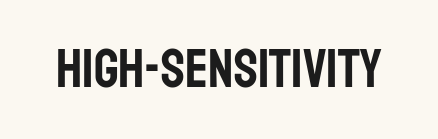
Q: Is the text italic (slanted)? A: No, it is upright.
Q: Is the typeface a serif or a sans-serif typeface? A: Sans-serif.
Q: Is the text underlined? A: No.
Q: Is the spacing between letters normal or unusually wide? A: Normal.
Q: Width (condensed, normal, or wide)? A: Condensed.
Q: Stroke contrast? A: Low.
Q: x-height? A: Large.
Q: Monospaced? A: No.
